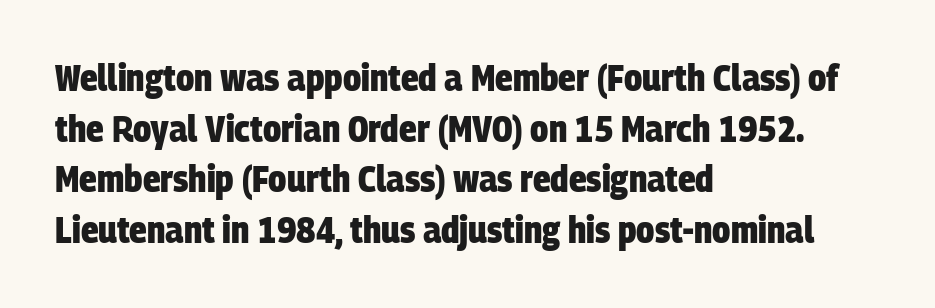
The image shows 37 px heavy, condensed sans-serif type; set left-aligned, normal line spacing (1.37x), normal letter spacing, not underlined; low stroke contrast and a large x-height.
